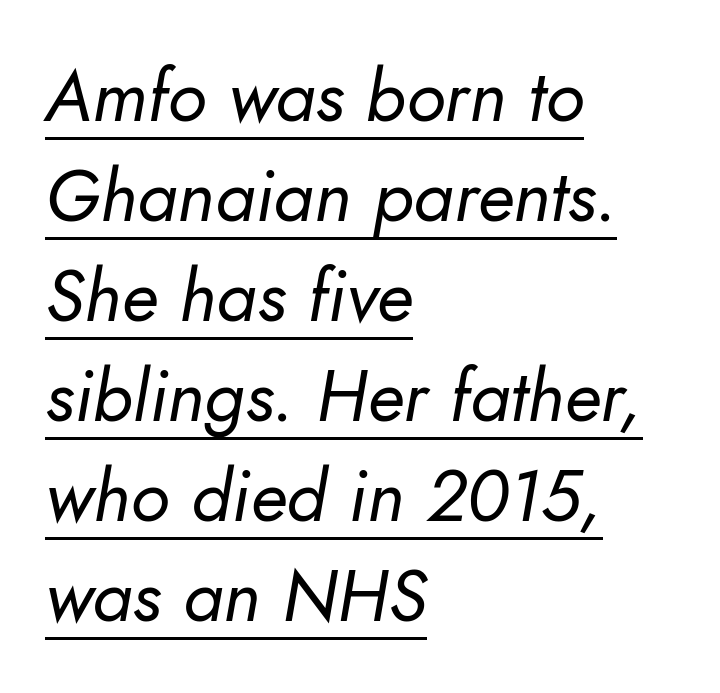
Italic? Definitely — the glyphs are oblique. The words here are underlined. The horizontal fit of the characters is conventional and even. You could not count columns in this text — the font is proportionally spaced.
